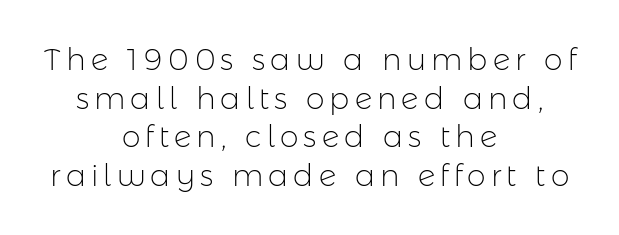
The image shows 30 px light sans-serif type, upright; set centered, normal line spacing (1.29x), not underlined; low stroke contrast and a medium x-height.
